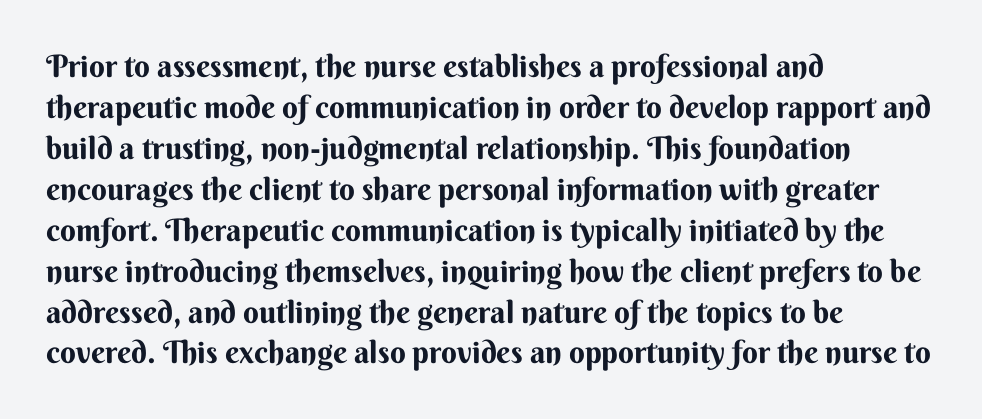
The image shows 31 px bold sans-serif type, upright; set left-aligned, normal line spacing (1.32x), normal letter spacing, not underlined; medium stroke contrast and a small x-height.
